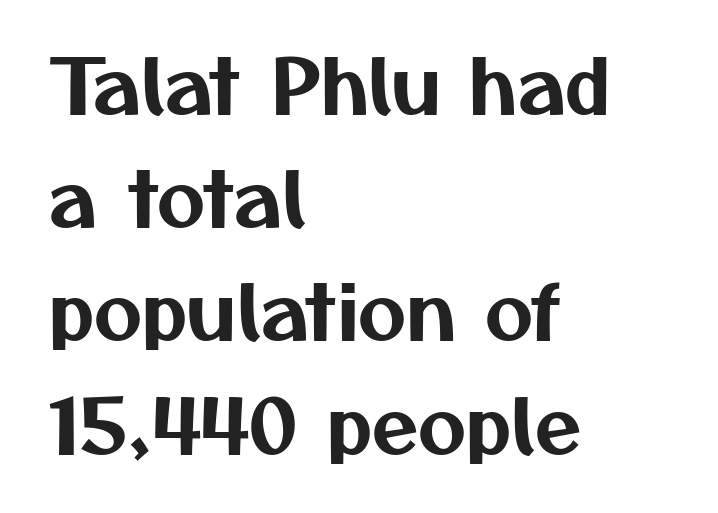
The image shows 75 px sans-serif type; set left-aligned, normal line spacing (1.51x), normal letter spacing, not underlined; medium stroke contrast and a medium x-height.
